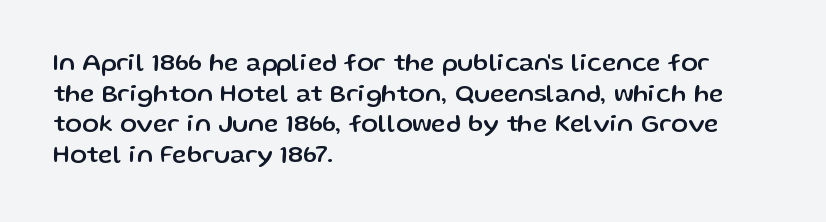
{"italic": "no", "underline": "no", "align": "left", "line_spacing_ratio": 1.23, "letter_spacing": "normal", "letter_spacing_em": 0.0, "glyph_px": 25}
